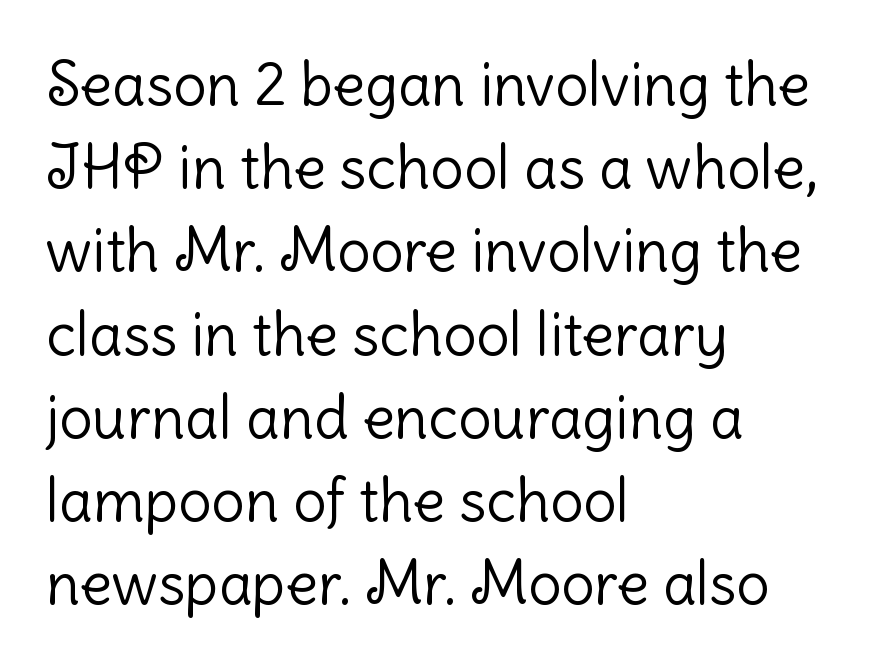
This sample uses an upright cut, with every glyph sitting square on the baseline. Observe the ordinary spacing: letters are neighbours, not strangers. The line-height multiplier appears to be the usual default. Here the designer chose a conventional face with non-uniform glyph widths. The rag falls on the right side of this text block. Words float on clear page, feet unadorned.
